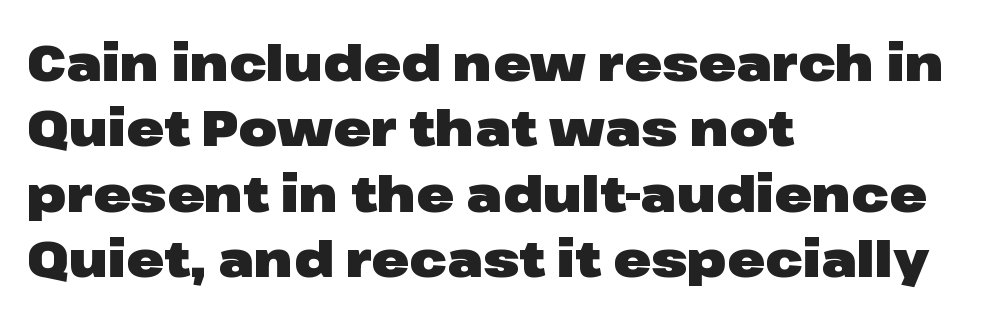
The rendering uses natural spacing where letterforms have individual widths. Glyph-to-glyph distance matches everyday printed text. Compared with an ordinary text face, these strokes are far heavier — a full bold. The lettering stays uniformly vertical, giving the passage a roman look. The compositor pushed each line to the left boundary. Stroke terminals: plain, sans-serif.
